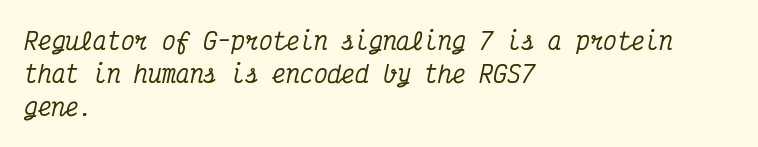
The image shows 23 px text type, italic (leaning right); set left-aligned, normal line spacing (1.44x), normal letter spacing, not underlined.
